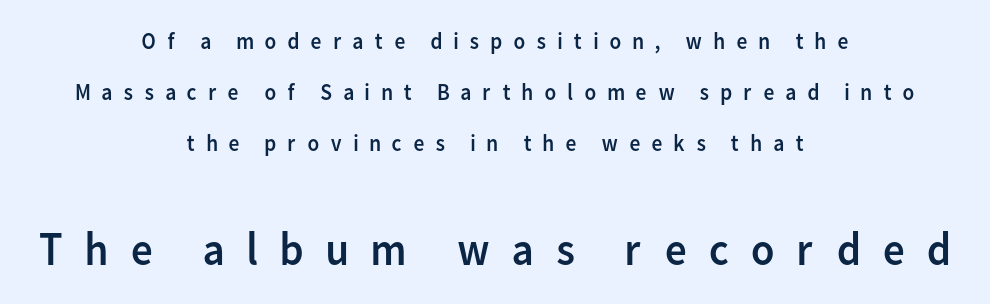
{"serif": "no", "italic": "no", "bold": "no", "weight": "regular", "width": "normal", "stroke_contrast": "low", "x_height": "medium", "monospaced": "no", "underline": "no", "align": "center", "line_spacing": "loose", "line_spacing_ratio": 2.13, "letter_spacing": "wide", "letter_spacing_em": 0.42, "larger_block": "second", "size_ratio": 2.0, "glyph_px": 48}
